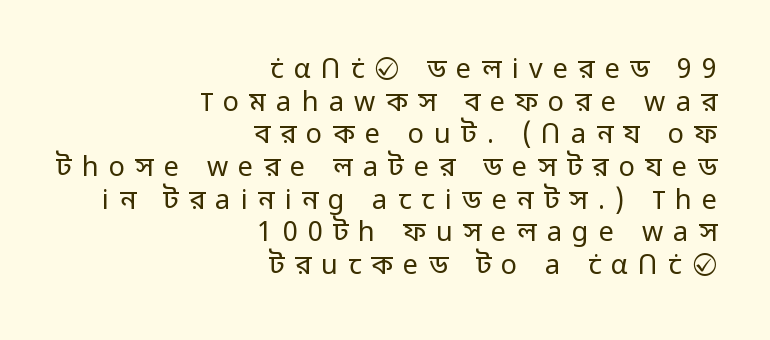
Q: Is the text bold? A: No.
Q: Is the text italic (slanted)? A: No, it is upright.
Q: Is the text underlined? A: No.
Q: How is the paragraph aligned? A: Right-aligned.
Q: Is the spacing between letters normal or unusually wide? A: Unusually wide.
